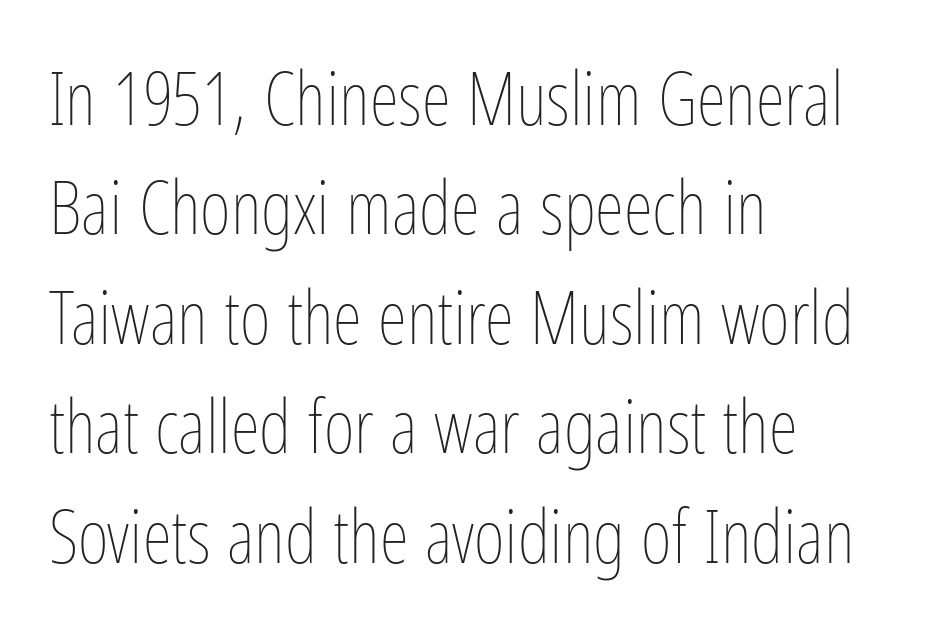
The image shows 75 px thin, condensed type, upright; set left-aligned, normal line spacing (1.46x), normal letter spacing, not underlined; low stroke contrast and a medium x-height.
